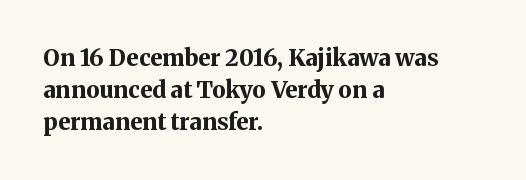
{"italic": "no", "bold": "yes", "underline": "no", "align": "left", "line_spacing": "normal", "line_spacing_ratio": 1.39, "letter_spacing": "normal", "letter_spacing_em": 0.0, "glyph_px": 23}
